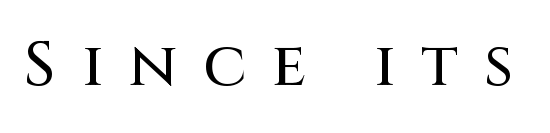
Spacing verdict: proportional, widths tailored to each character. Glyph-to-glyph distance is far greater than everyday printed text. Quick note: underline off. Serif or sans? Sans — the stroke terminals are bare. Characters remain perfectly vertical along every line.
